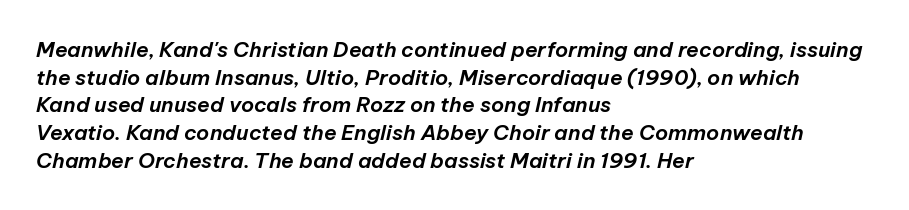
Observe the ordinary spacing: letters are neighbours, not strangers. The rows are spaced the way most documents space them. Line starts are locked; line ends wander. The letters are slanted; this is an italic face. Each row of text sits above clean, open space.
